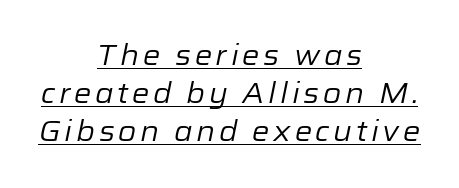
The strokes are not fattened; the text isn't bold. The paragraph shown floats in the horizontal middle. Every word sits above its own underline. Does the leading feel generous? No, just average.
